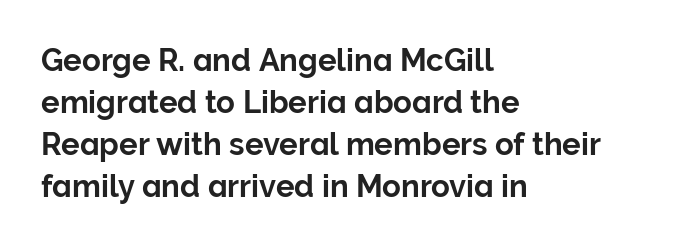
{"serif": "no", "italic": "no", "width": "normal", "stroke_contrast": "low", "x_height": "medium", "monospaced": "no", "underline": "no", "align": "left", "line_spacing": "normal", "line_spacing_ratio": 1.36, "letter_spacing": "normal", "letter_spacing_em": 0.0, "glyph_px": 31}
